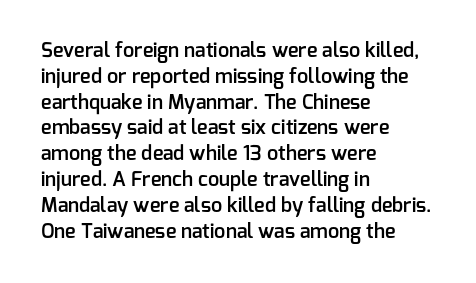
The image shows 20 px text type, upright; set left-aligned, normal line spacing (1.29x), normal letter spacing, not underlined.
